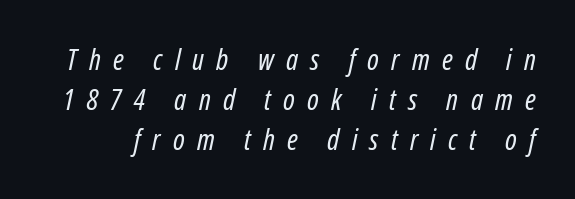
Q: Is the text bold? A: No.
Q: Is the text italic (slanted)? A: Yes, it leans right by about 12 degrees.
Q: Is the text underlined? A: No.
Q: Is the spacing between letters normal or unusually wide? A: Unusually wide.
Q: Is the spacing between lines tight, normal or loose? A: Normal.
Q: Width (condensed, normal, or wide)? A: Condensed.
Q: Stroke contrast? A: Low.
Q: x-height? A: Medium.
Q: Monospaced? A: No.
